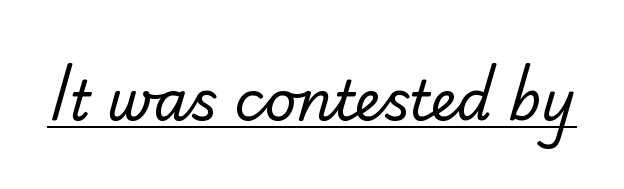
Q: Is the text bold? A: No.
Q: Is the typeface a serif or a sans-serif typeface? A: Sans-serif.
Q: Is the text underlined? A: Yes.
Q: Is the spacing between letters normal or unusually wide? A: Normal.
Q: Width (condensed, normal, or wide)? A: Normal.
Q: Stroke contrast? A: Low.
Q: x-height? A: Small.
Q: Monospaced? A: No.
